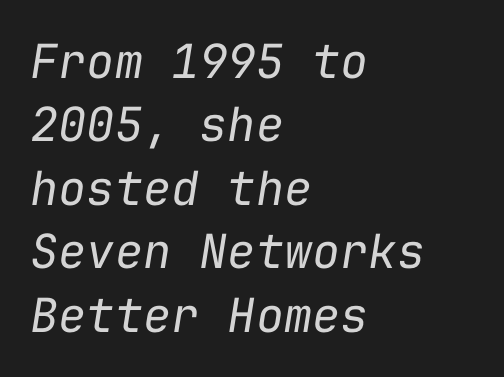
{"italic": "yes", "lean": "right", "slant_degrees": 9, "bold": "no", "weight": "regular", "width": "normal", "stroke_contrast": "low", "x_height": "medium", "monospaced": "yes", "underline": "no", "align": "left", "line_spacing": "normal", "line_spacing_ratio": 1.35, "letter_spacing": "normal", "letter_spacing_em": 0.0, "glyph_px": 47}
